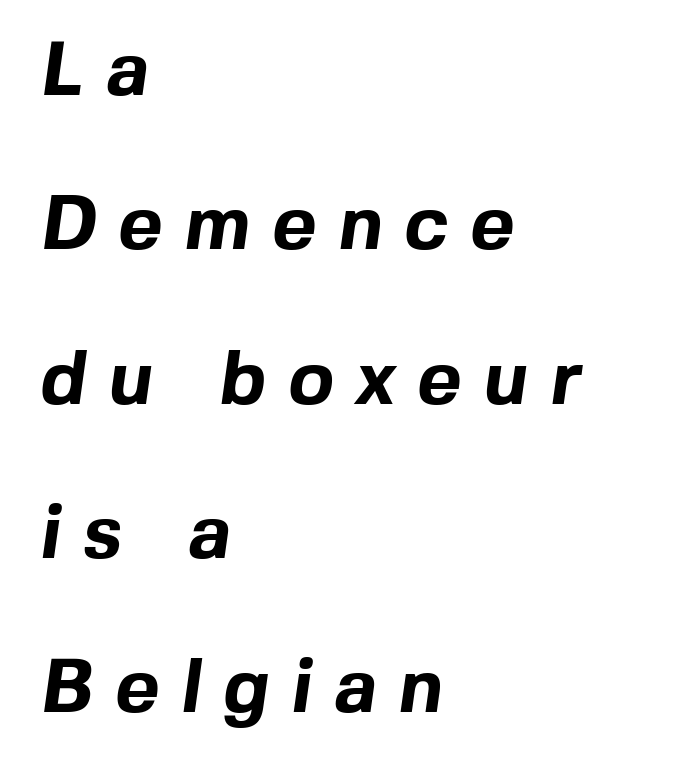
{"serif": "no", "bold": "yes", "weight": "bold", "width": "normal", "x_height": "medium", "monospaced": "no", "underline": "no", "align": "left", "line_spacing": "loose", "line_spacing_ratio": 2.03, "letter_spacing": "wide", "letter_spacing_em": 0.29, "glyph_px": 76}
